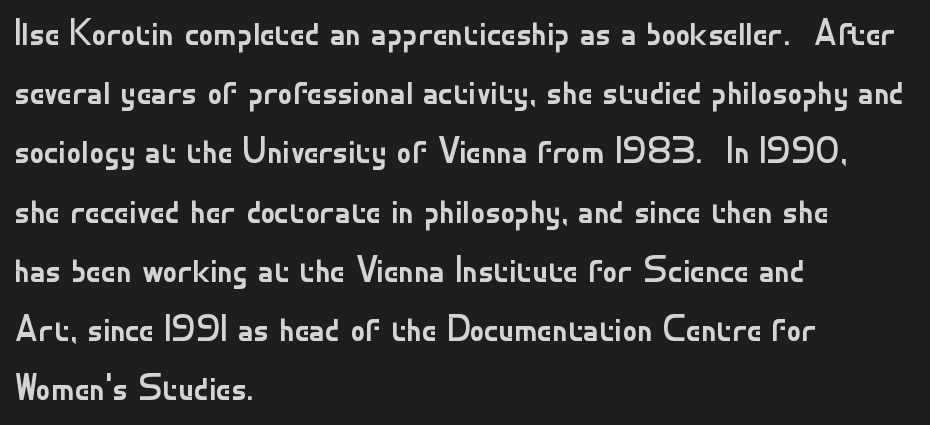
These lines are rendered in a variable-pitch font. This rendering uses left alignment, leaving the right contour irregular. Vertical spacing — default. Style check: upright.
